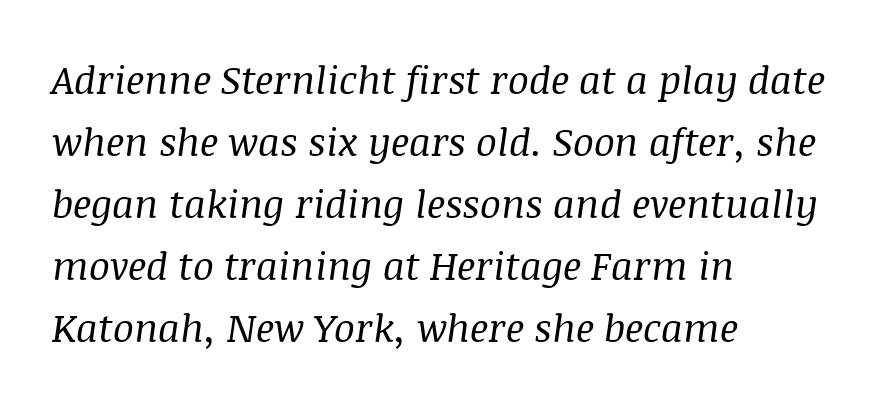
{"serif": "yes", "italic": "yes", "lean": "right", "slant_degrees": 8, "bold": "no", "weight": "regular", "width": "normal", "stroke_contrast": "medium", "x_height": "large", "monospaced": "no", "underline": "no", "align": "left", "line_spacing": "normal", "line_spacing_ratio": 1.59, "letter_spacing": "normal", "letter_spacing_em": 0.0, "glyph_px": 39}
